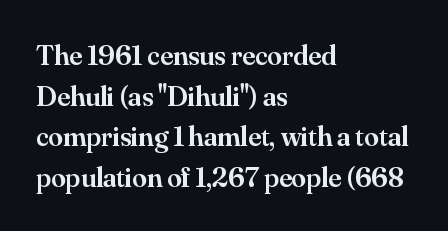
Q: Is the text bold? A: Semi-bold.
Q: Is the text italic (slanted)? A: No, it is upright.
Q: Is the typeface a serif or a sans-serif typeface? A: Serif.
Q: Is the text underlined? A: No.
Q: How is the paragraph aligned? A: Left-aligned.
Q: Is the spacing between letters normal or unusually wide? A: Normal.
Q: Is the spacing between lines tight, normal or loose? A: Normal.
Q: Width (condensed, normal, or wide)? A: Normal.
Q: Stroke contrast? A: Medium.
Q: x-height? A: Small.
Q: Monospaced? A: No.
